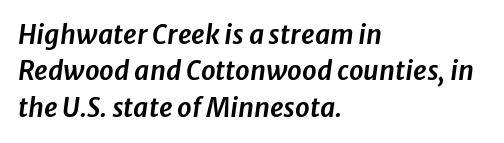
Q: Is the text italic (slanted)? A: Yes, it leans right by about 8 degrees.
Q: Is the text underlined? A: No.
Q: How is the paragraph aligned? A: Left-aligned.
Q: Is the spacing between letters normal or unusually wide? A: Normal.
Q: Is the spacing between lines tight, normal or loose? A: Normal.
